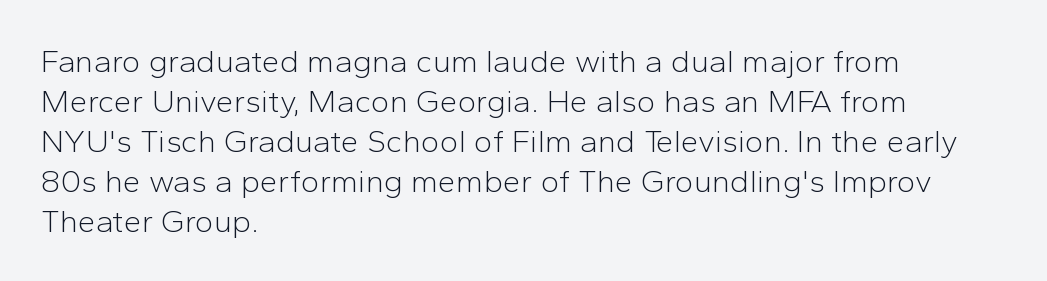
Typeset ragged right — the left edge is the straight one. To sum up the face: it is a sans, with no serifs. Is there much room between lines? A standard amount, neither cramped nor airy. Note the varied advance widths — an 'i' is clearly narrower than an 'm'. The zone under the glyphs is completely vacant.
